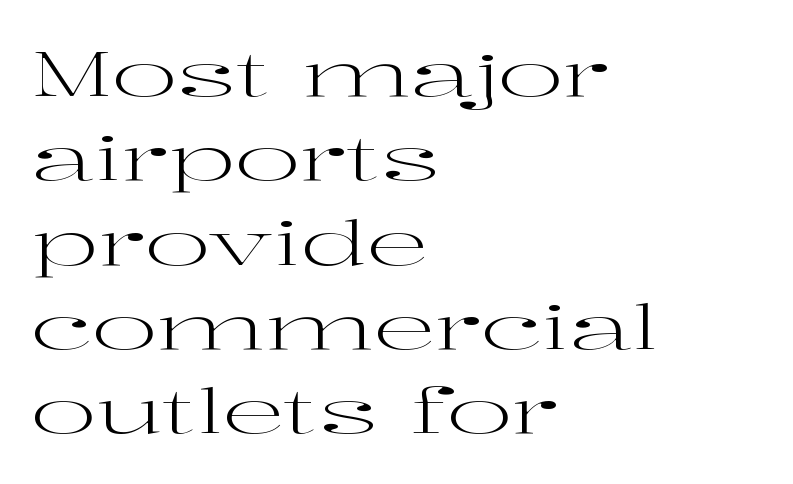
{"serif": "yes", "italic": "no", "bold": "no", "weight": "regular", "width": "wide", "stroke_contrast": "high", "x_height": "medium", "monospaced": "no", "underline": "no", "align": "left", "line_spacing": "normal", "line_spacing_ratio": 1.36, "letter_spacing": "normal", "letter_spacing_em": 0.0, "glyph_px": 62}
